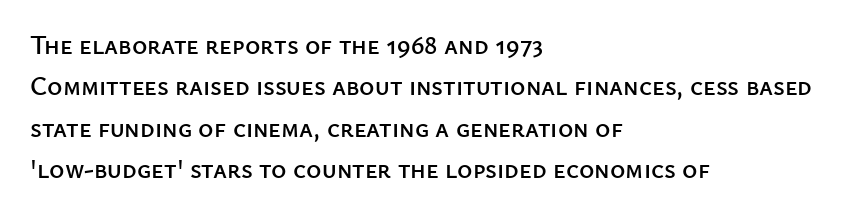
The image shows 26 px text type, upright; set left-aligned, normal line spacing (1.59x), normal letter spacing, not underlined.
